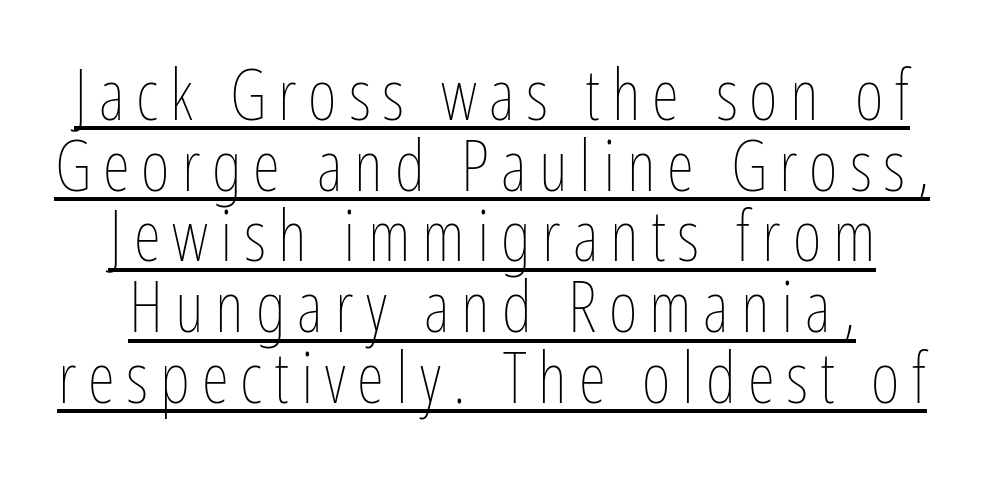
{"italic": "no", "bold": "no", "weight": "thin", "width": "condensed", "stroke_contrast": "low", "x_height": "medium", "monospaced": "no", "underline": "yes", "line_spacing": "tight", "line_spacing_ratio": 1.01, "glyph_px": 70}
